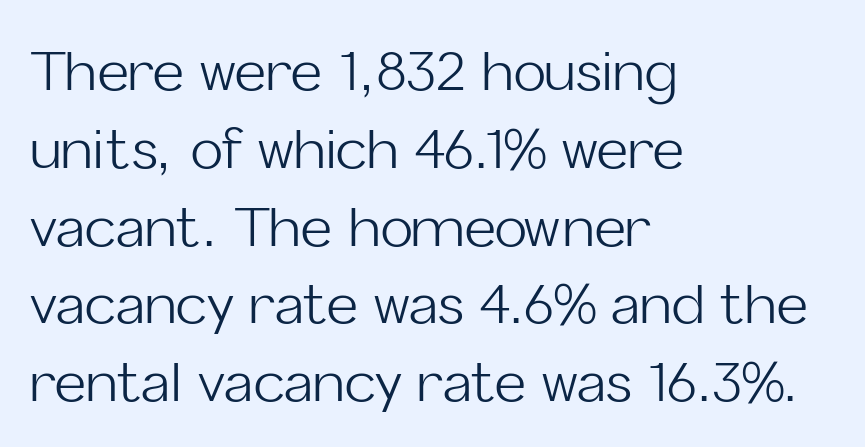
The image shows 54 px light sans-serif type, upright; set left-aligned, normal line spacing (1.44x), normal letter spacing, not underlined; low stroke contrast and a medium x-height.
